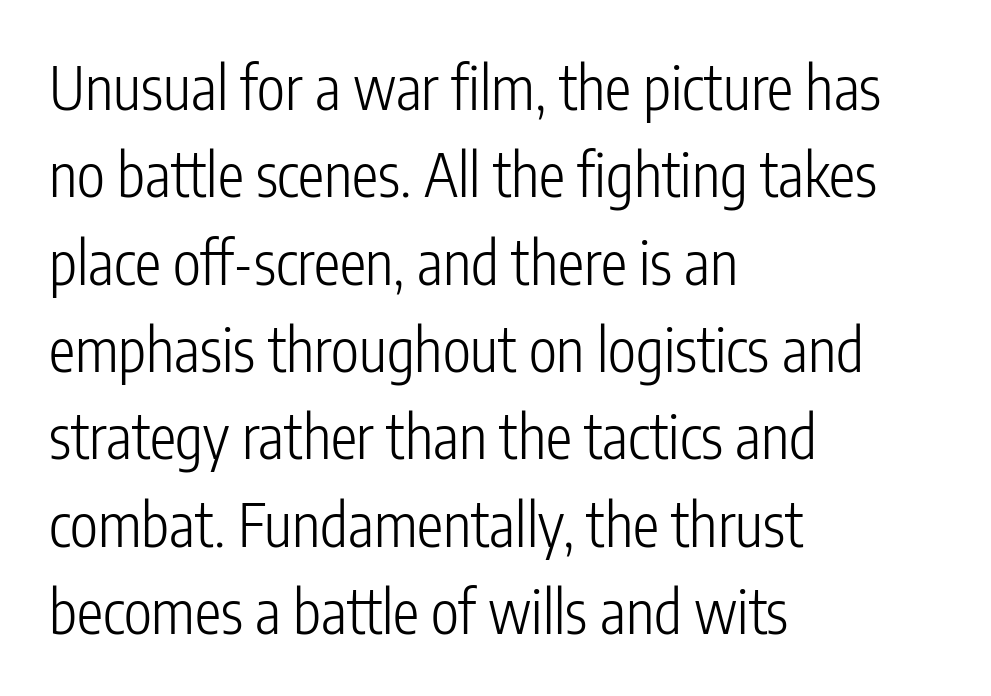
{"serif": "no", "italic": "no", "bold": "no", "weight": "light", "width": "condensed", "stroke_contrast": "low", "x_height": "medium", "monospaced": "no", "underline": "no", "align": "left", "line_spacing": "normal", "line_spacing_ratio": 1.48, "letter_spacing": "normal", "letter_spacing_em": 0.0, "glyph_px": 59}
